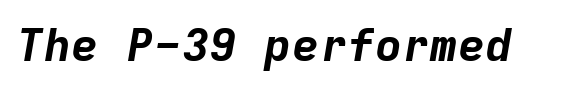
{"italic": "yes", "lean": "right", "slant_degrees": 9, "bold": "yes", "weight": "bold", "width": "normal", "stroke_contrast": "low", "x_height": "medium", "monospaced": "yes", "underline": "no", "letter_spacing": "normal", "letter_spacing_em": 0.0, "glyph_px": 46}
